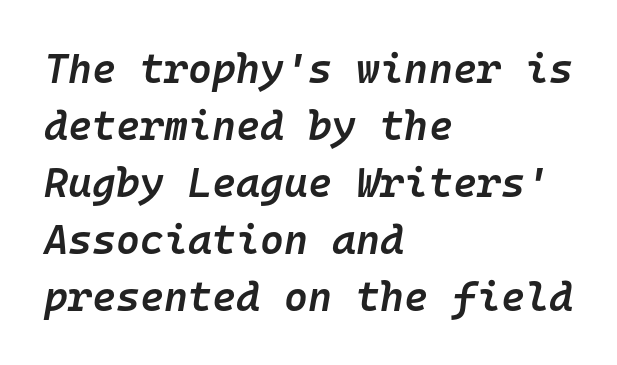
Style check: oblique. Underlining? Definitely not there. Reading down the column, the eye jumps a familiar distance to each next line. Looks like terminal output: every glyph gets an equal slot. The horizontal fit of the characters is conventional and even. Compared with a centered layout, this one pins lines to the left instead.
